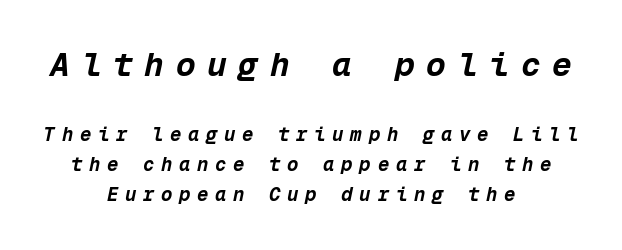
The image shows 33 px bold type, italic (leaning right), monospaced; set centered, normal line spacing (1.59x), unusually wide letter spacing (+0.35 em), not underlined; the first (top) block is 1.74x larger; low stroke contrast and a medium x-height.
